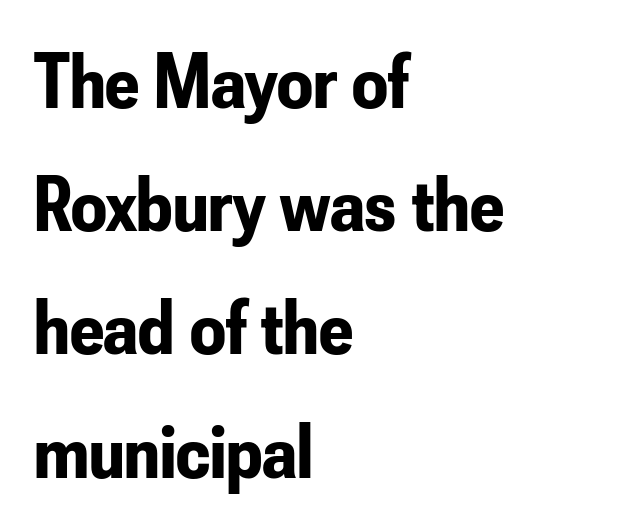
{"serif": "no", "italic": "no", "bold": "yes", "weight": "bold", "width": "condensed", "stroke_contrast": "low", "x_height": "small", "monospaced": "no", "underline": "no", "align": "left", "line_spacing": "normal", "line_spacing_ratio": 1.56, "letter_spacing": "normal", "letter_spacing_em": 0.0, "glyph_px": 79}
